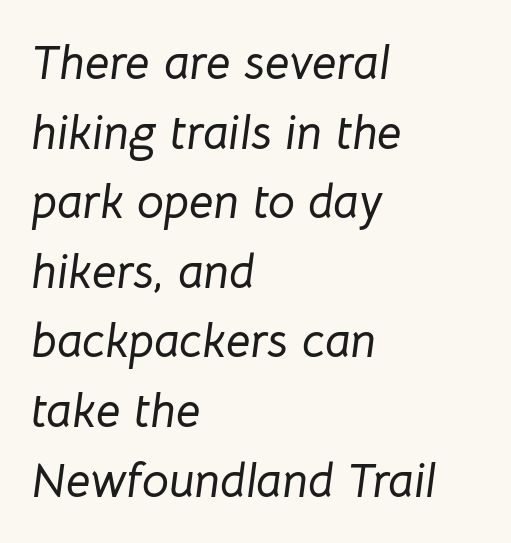
The letters are slanted; this is an italic face. Successive baselines arrive at the customary interval. Line starts are locked; line ends wander. Anything drawn beneath the words? Only blank space. Note the varied advance widths — an 'i' is clearly narrower than an 'm'. The line texture is even and compact thanks to regular tracking.
